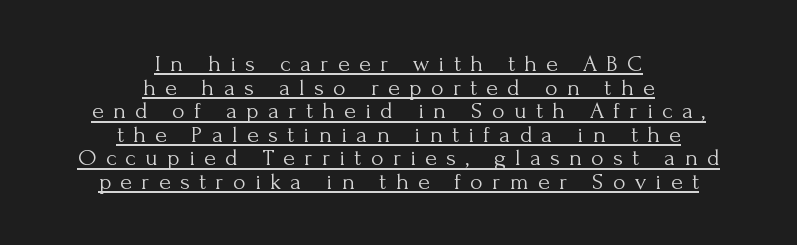
Q: Is the text bold? A: No.
Q: Is the text italic (slanted)? A: No, it is upright.
Q: Is the text underlined? A: Yes.
Q: How is the paragraph aligned? A: Centered.
Q: Is the spacing between letters normal or unusually wide? A: Unusually wide.
Q: Is the spacing between lines tight, normal or loose? A: Tight.
